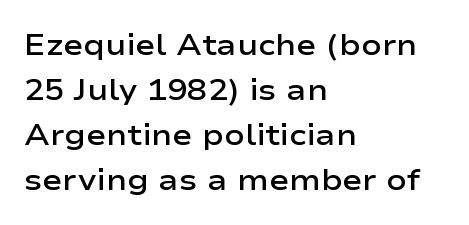
{"serif": "no", "italic": "no", "bold": "semi", "weight": "semibold", "width": "wide", "stroke_contrast": "low", "x_height": "medium", "monospaced": "no", "underline": "no", "align": "left", "line_spacing": "normal", "line_spacing_ratio": 1.5, "letter_spacing": "normal", "letter_spacing_em": 0.0, "glyph_px": 30}
